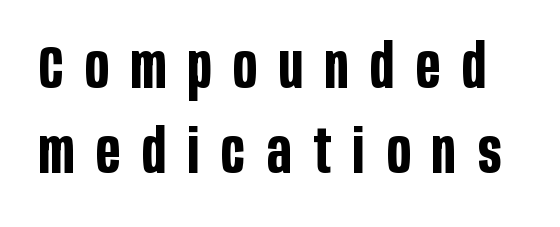
The image shows 61 px bold, condensed sans-serif type, upright; set normal line spacing (1.39x), unusually wide letter spacing (+0.36 em), not underlined; low stroke contrast and a large x-height.
